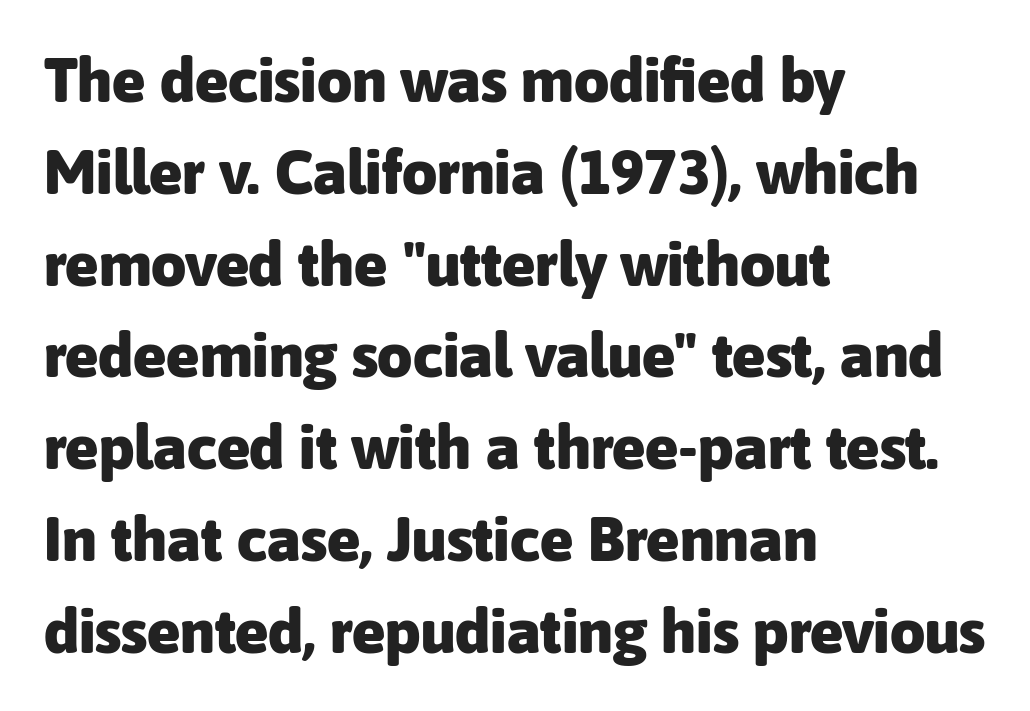
{"serif": "no", "italic": "no", "bold": "yes", "weight": "heavy", "width": "normal", "stroke_contrast": "low", "x_height": "medium", "monospaced": "no", "underline": "no", "align": "left", "line_spacing": "normal", "line_spacing_ratio": 1.48, "letter_spacing": "normal", "letter_spacing_em": 0.0, "glyph_px": 62}
